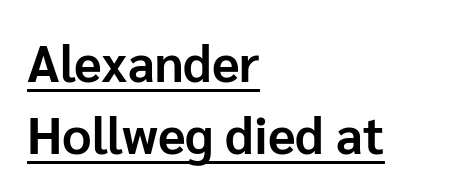
The image shows 51 px bold sans-serif type, upright; set left-aligned, normal line spacing (1.41x), normal letter spacing, underlined; low stroke contrast and a medium x-height.
